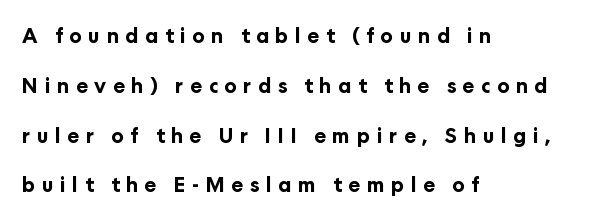
Look at the tracking — it's clearly loosened, letters drifting apart. Visually the block forms a straight wall on the left and a jagged coastline on the right. No word sits above an underline. Is there any slant? The stems are plumb. The line-height multiplier appears high, well above default.
